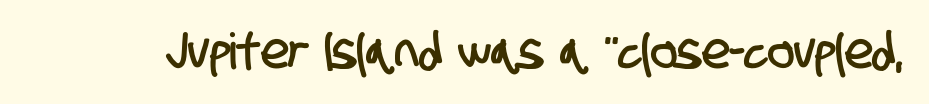
{"serif": "no", "width": "condensed", "stroke_contrast": "low", "x_height": "large", "monospaced": "no", "underline": "no", "letter_spacing": "normal", "letter_spacing_em": 0.0, "glyph_px": 50}
